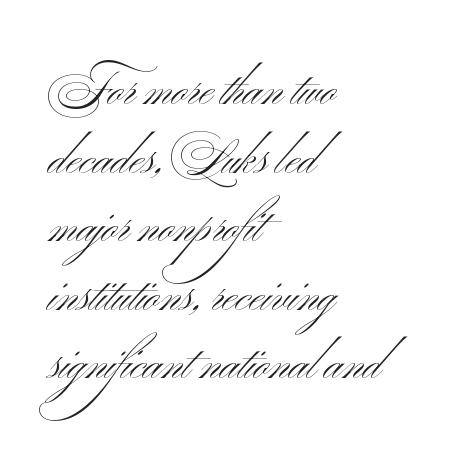
The image shows 47 px light, wide sans-serif type; set left-aligned, normal line spacing (1.46x), normal letter spacing, not underlined; medium stroke contrast and a small x-height.
